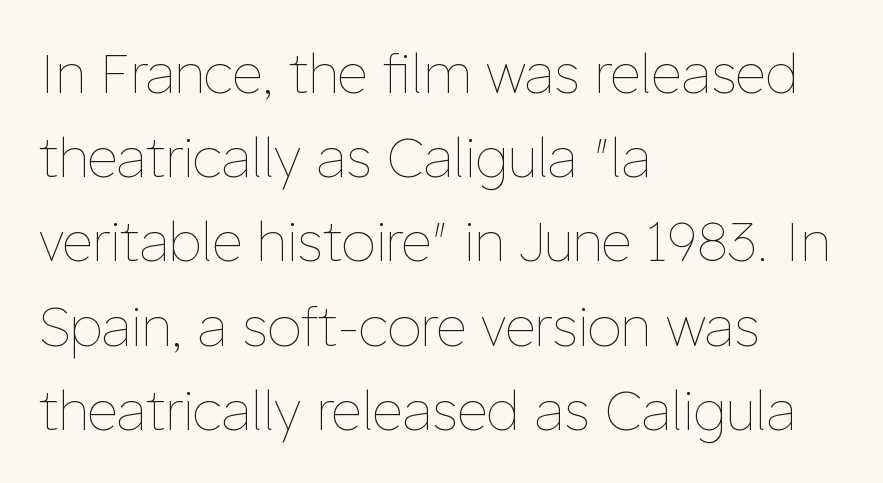
Q: Is the text bold? A: No.
Q: Is the text italic (slanted)? A: No, it is upright.
Q: Is the text underlined? A: No.
Q: How is the paragraph aligned? A: Left-aligned.
Q: Is the spacing between letters normal or unusually wide? A: Normal.
Q: Is the spacing between lines tight, normal or loose? A: Normal.
Q: Width (condensed, normal, or wide)? A: Normal.
Q: Stroke contrast? A: Low.
Q: x-height? A: Medium.
Q: Monospaced? A: No.
